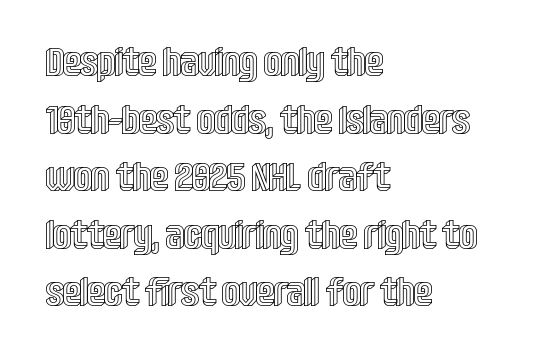
The image shows 40 px condensed type, upright; set left-aligned, normal line spacing (1.44x), normal letter spacing, not underlined; a large x-height.
